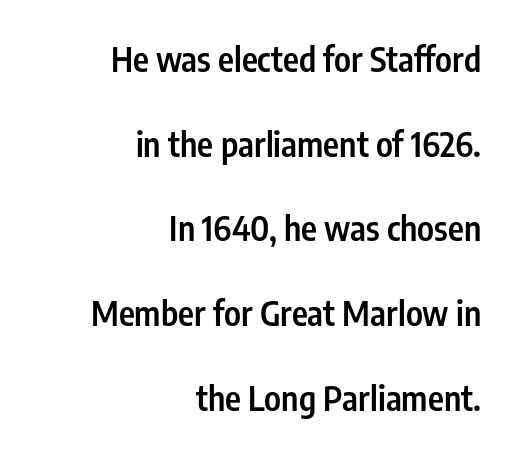
Q: Is the text bold? A: Semi-bold.
Q: Is the text italic (slanted)? A: No, it is upright.
Q: Is the typeface a serif or a sans-serif typeface? A: Sans-serif.
Q: Is the text underlined? A: No.
Q: How is the paragraph aligned? A: Right-aligned.
Q: Is the spacing between letters normal or unusually wide? A: Normal.
Q: Is the spacing between lines tight, normal or loose? A: Loose.
Q: Width (condensed, normal, or wide)? A: Condensed.
Q: Stroke contrast? A: Low.
Q: x-height? A: Medium.
Q: Monospaced? A: No.
